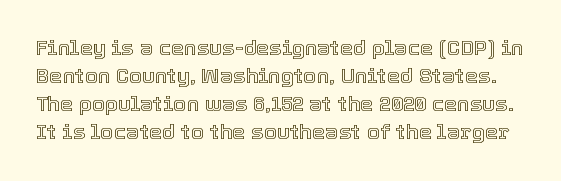
The rendering keeps characters at their native spacing. Vertically, the passage feels balanced, rows spaced as you'd expect. Descender tails drop into unmarked territory. Unlike italic type, these characters show no tilt at all.
